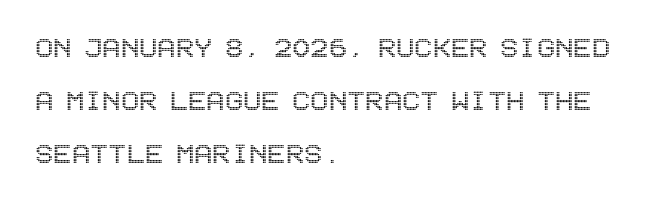
{"italic": "no", "width": "condensed", "x_height": "large", "underline": "no", "align": "left", "line_spacing": "normal", "line_spacing_ratio": 1.56, "letter_spacing": "normal", "letter_spacing_em": 0.0, "glyph_px": 34}
